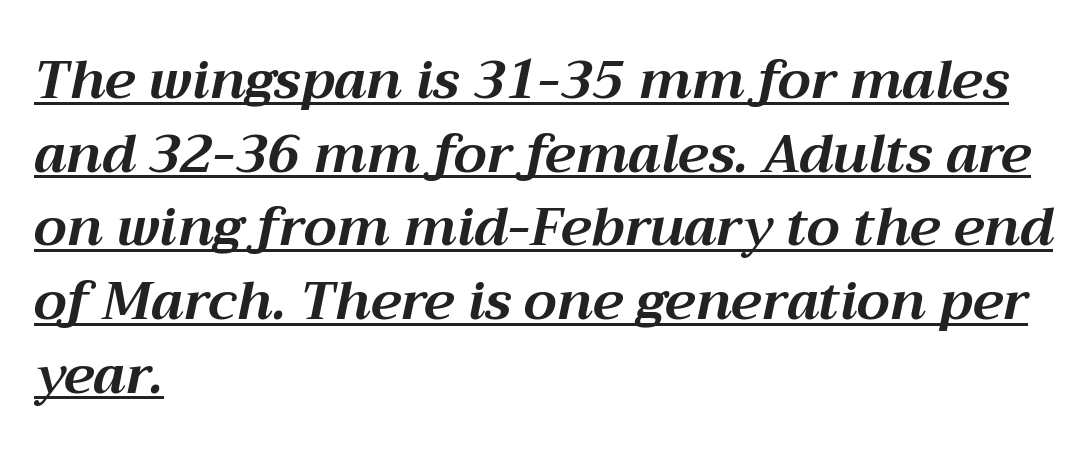
Q: Is the text bold? A: Yes.
Q: Is the text italic (slanted)? A: Yes, it leans right by about 12 degrees.
Q: Is the text underlined? A: Yes.
Q: How is the paragraph aligned? A: Left-aligned.
Q: Is the spacing between letters normal or unusually wide? A: Normal.
Q: Is the spacing between lines tight, normal or loose? A: Normal.
Q: Width (condensed, normal, or wide)? A: Normal.
Q: Stroke contrast? A: Medium.
Q: x-height? A: Medium.
Q: Monospaced? A: No.
